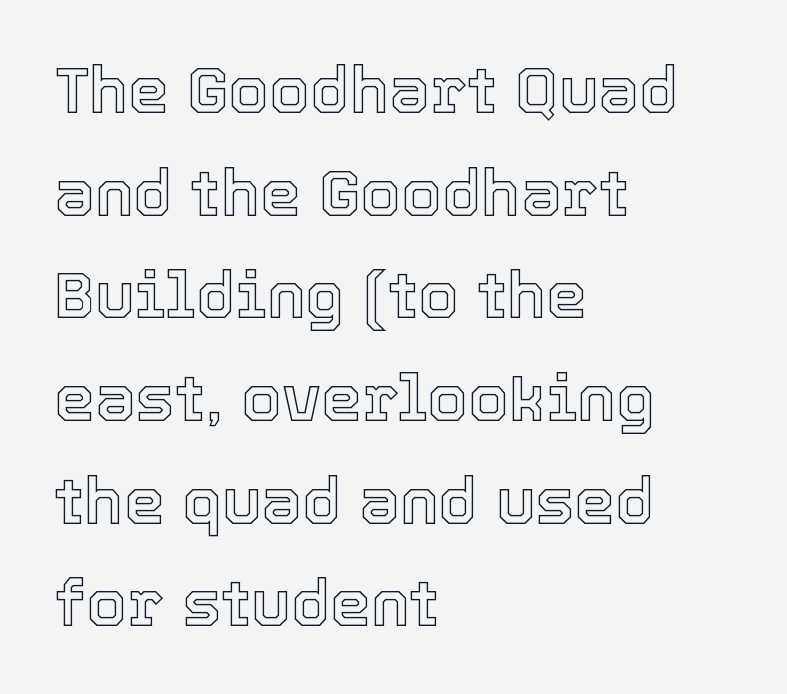
{"italic": "no", "width": "normal", "x_height": "medium", "monospaced": "no", "underline": "no", "align": "left", "line_spacing": "normal", "line_spacing_ratio": 1.58, "letter_spacing": "normal", "letter_spacing_em": 0.0, "glyph_px": 65}
